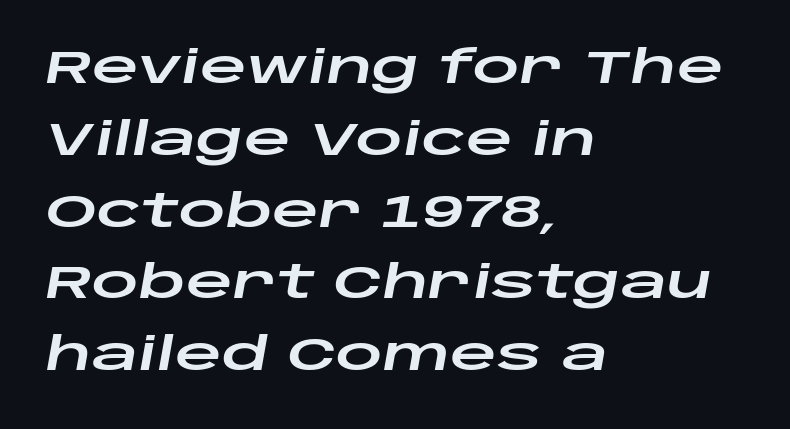
{"italic": "yes", "lean": "right", "slant_degrees": 10, "width": "wide", "stroke_contrast": "low", "x_height": "large", "monospaced": "no", "underline": "no", "align": "left", "line_spacing": "normal", "line_spacing_ratio": 1.56, "letter_spacing": "normal", "letter_spacing_em": 0.0, "glyph_px": 46}
